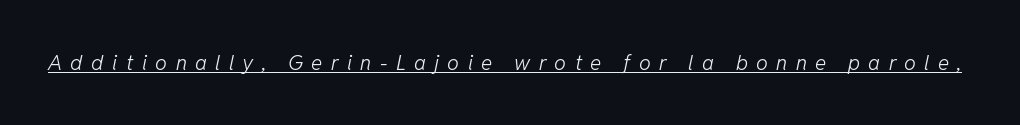
Glance below the letters and you will spot a drawn line. Notice how the stems are inclined rather than vertical — that's the hallmark of italics. Ink coverage per letter is moderate at most. These lines have a slow, spaced-out rhythm from letter to letter.
